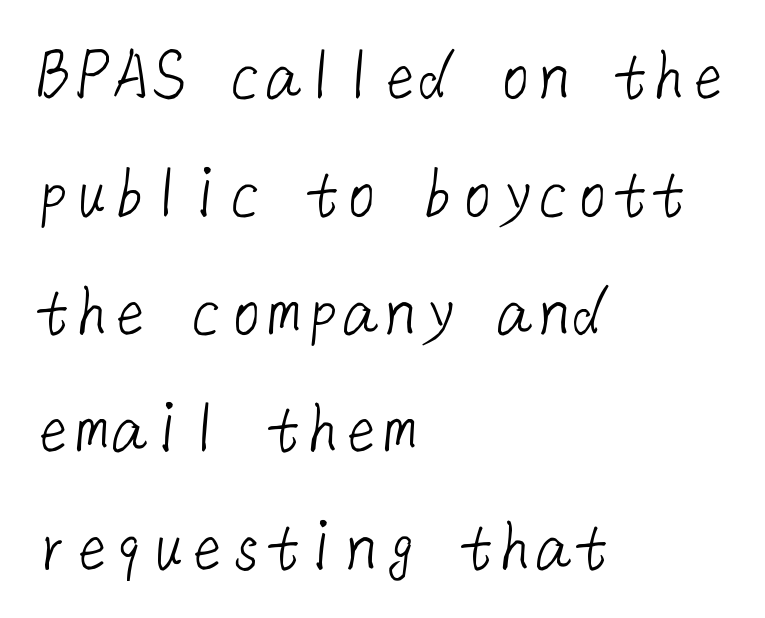
Q: Is the text bold? A: No.
Q: Is the typeface a serif or a sans-serif typeface? A: Sans-serif.
Q: Is the text underlined? A: No.
Q: How is the paragraph aligned? A: Left-aligned.
Q: Is the spacing between letters normal or unusually wide? A: Normal.
Q: Is the spacing between lines tight, normal or loose? A: Normal.
Q: Width (condensed, normal, or wide)? A: Normal.
Q: Stroke contrast? A: Low.
Q: x-height? A: Medium.
